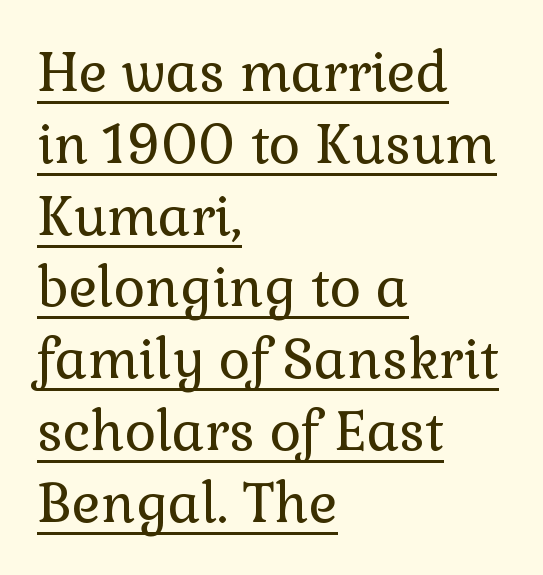
Q: Is the text bold? A: No.
Q: Is the text italic (slanted)? A: No, it is upright.
Q: Is the typeface a serif or a sans-serif typeface? A: Serif.
Q: Is the text underlined? A: Yes.
Q: How is the paragraph aligned? A: Left-aligned.
Q: Is the spacing between letters normal or unusually wide? A: Normal.
Q: Is the spacing between lines tight, normal or loose? A: Normal.
Q: Width (condensed, normal, or wide)? A: Normal.
Q: x-height? A: Medium.
Q: Monospaced? A: No.
